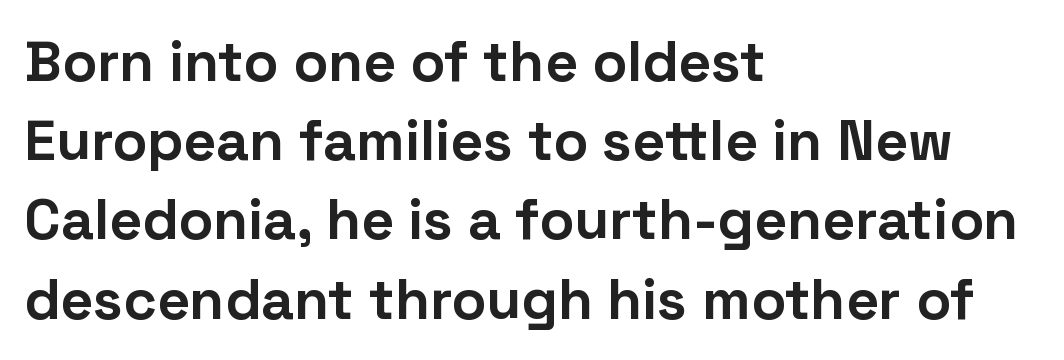
{"serif": "no", "italic": "no", "bold": "yes", "weight": "bold", "width": "normal", "stroke_contrast": "low", "x_height": "medium", "monospaced": "no", "underline": "no", "align": "left", "line_spacing": "normal", "line_spacing_ratio": 1.39, "letter_spacing": "normal", "letter_spacing_em": 0.0, "glyph_px": 57}
